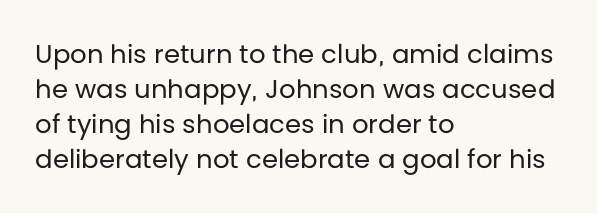
The strip under each line holds only bare page. Short note: letters normally spaced. The axis of the letterforms is exactly vertical. Line spacing here is normal. The rendering anchors every line to the left-hand side.
